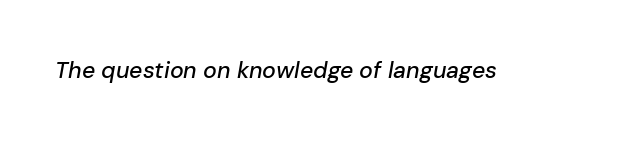
Decoration check: the copy has no underline. An italicized treatment has been applied to the whole sample. Each word holds together tightly as a unit, with standard inter-letter gaps.
